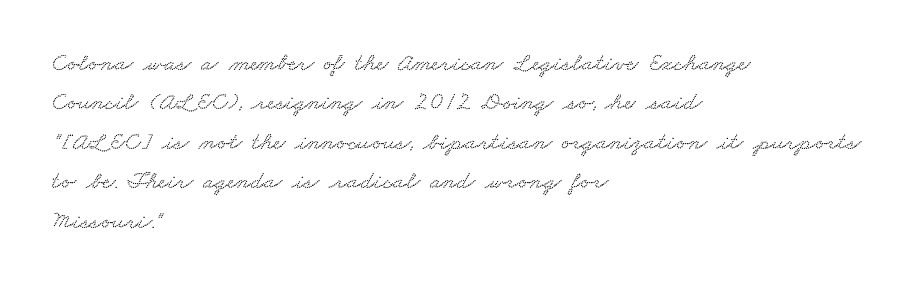
Q: Is the text underlined? A: No.
Q: How is the paragraph aligned? A: Left-aligned.
Q: Is the spacing between letters normal or unusually wide? A: Normal.
Q: Is the spacing between lines tight, normal or loose? A: Normal.
